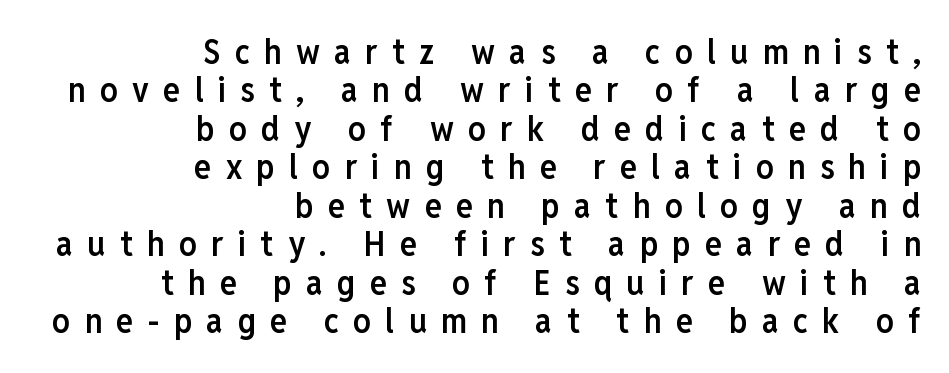
Does the copy run flush right? Yes — the right margin is perfectly even. This is moderately heavy type, rendered in semibold. Each letter keeps its own natural width here, so spacing adapts to shape. The specimen omits any rule beneath the text block's lines.
